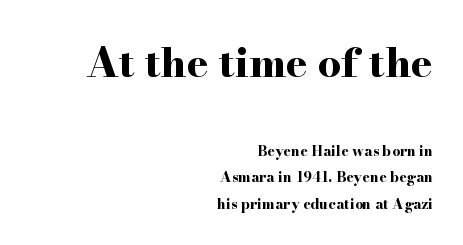
{"serif": "yes", "italic": "no", "bold": "yes", "weight": "bold", "width": "wide", "stroke_contrast": "high", "x_height": "small", "monospaced": "no", "underline": "no", "align": "right", "line_spacing_ratio": 1.88, "letter_spacing": "normal", "letter_spacing_em": 0.0, "larger_block": "first", "size_ratio": 2.93, "glyph_px": 41}
